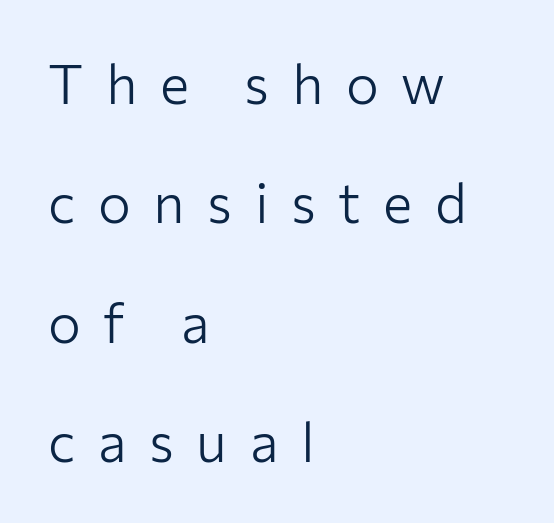
The image shows 55 px light sans-serif type, upright; set left-aligned, loose line spacing (2.17x), unusually wide letter spacing (+0.41 em), not underlined; low stroke contrast and a medium x-height.
